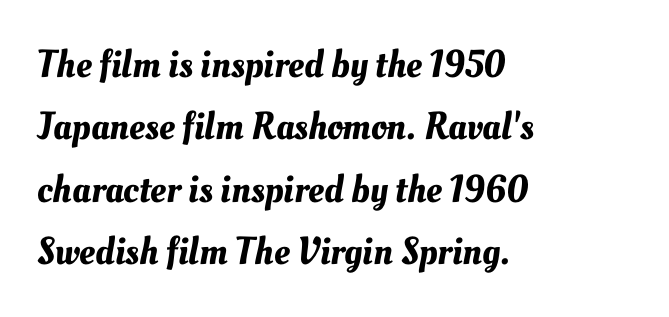
{"width": "normal", "stroke_contrast": "medium", "x_height": "small", "monospaced": "no", "underline": "no", "align": "left", "line_spacing": "normal", "line_spacing_ratio": 1.6, "letter_spacing": "normal", "letter_spacing_em": 0.0, "glyph_px": 39}
